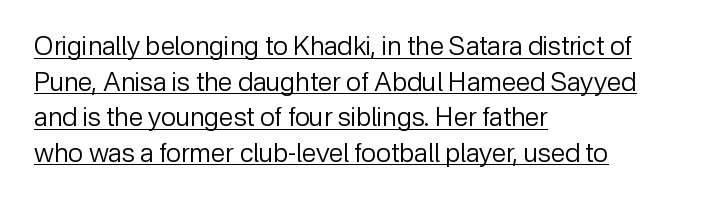
Q: Is the text bold? A: No.
Q: Is the text italic (slanted)? A: No, it is upright.
Q: Is the text underlined? A: Yes.
Q: How is the paragraph aligned? A: Left-aligned.
Q: Is the spacing between letters normal or unusually wide? A: Normal.
Q: Is the spacing between lines tight, normal or loose? A: Normal.
